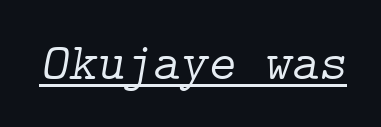
The letterforms sit shoulder to shoulder at normal distance. Font category for this specimen: serif. An italicized treatment has been applied to the whole sample. Think standard paragraph weight, or any step lighter than that.
